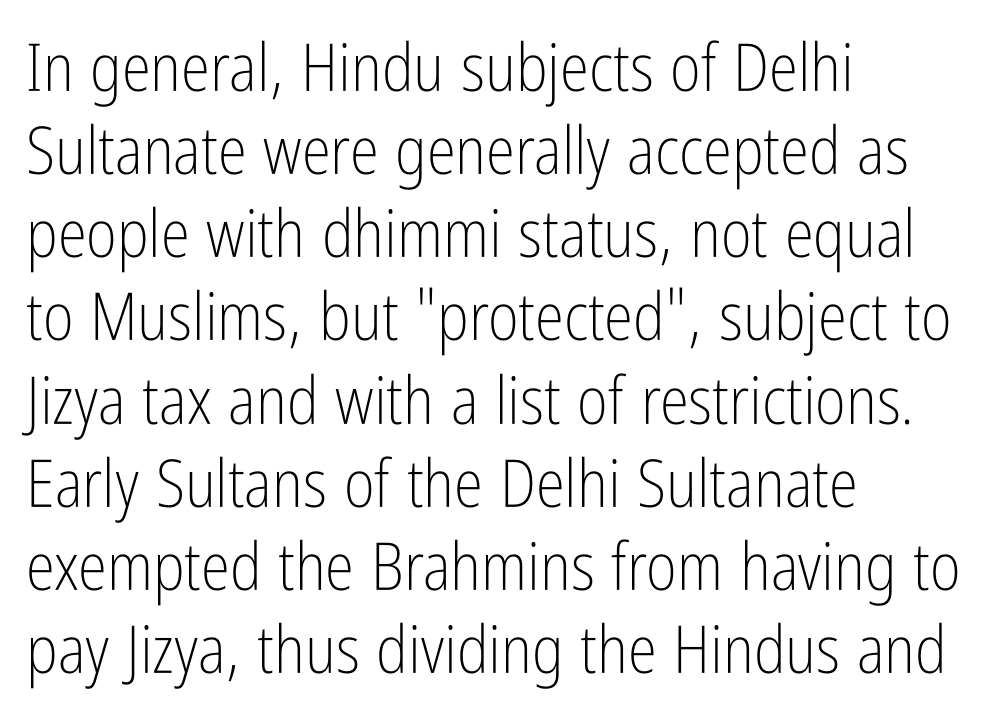
Varying glyph widths throughout — classic text-font behaviour. Any mark beneath the type? The region is blank. This is not heavy type; no bold has been used. Does extra space separate the letters? No, they use regular spacing. These lines are composed in type without serifs. Every stem runs plumb, perpendicular to the baseline.
